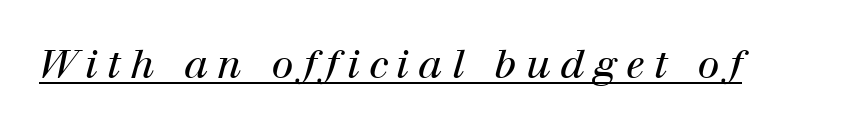
The image shows 40 px regular-weight serif type, italic (leaning right); set unusually wide letter spacing (+0.23 em), underlined; high stroke contrast and a medium x-height.
